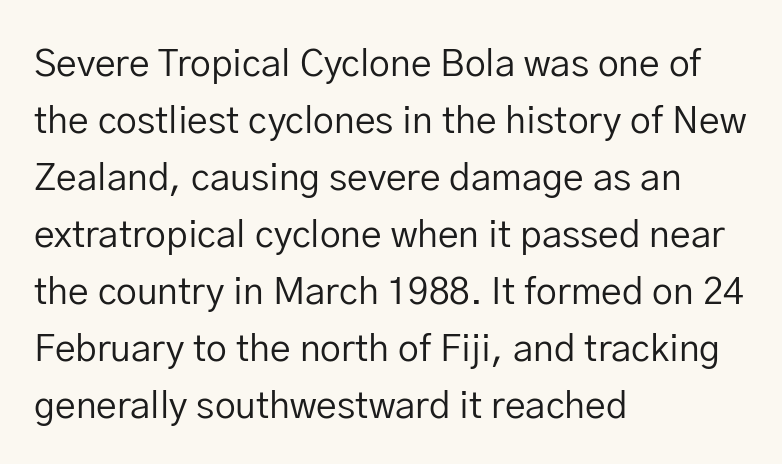
The image shows 37 px regular-weight sans-serif type, upright; set left-aligned, normal line spacing (1.54x), normal letter spacing, not underlined; low stroke contrast and a medium x-height.
